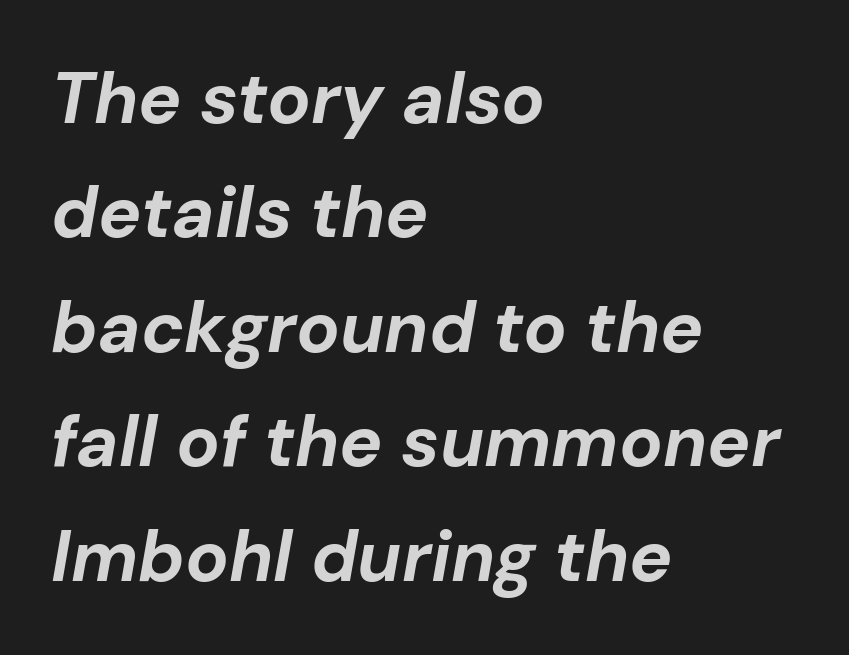
A normal amount of white space separates one row of letters from the next. Do the characters align in a grid? No, the font is proportional. Descenders hang freely into open space. Casual observation: everything's shoved over to the left.
